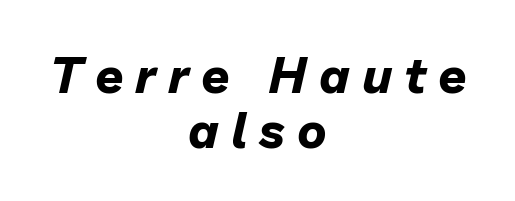
Q: Is the text bold? A: Yes.
Q: Is the text italic (slanted)? A: Yes, it leans right by about 13 degrees.
Q: Is the text underlined? A: No.
Q: How is the paragraph aligned? A: Centered.
Q: Is the spacing between letters normal or unusually wide? A: Unusually wide.
Q: Is the spacing between lines tight, normal or loose? A: Tight.
Q: Width (condensed, normal, or wide)? A: Normal.
Q: Stroke contrast? A: Low.
Q: x-height? A: Medium.
Q: Monospaced? A: No.
